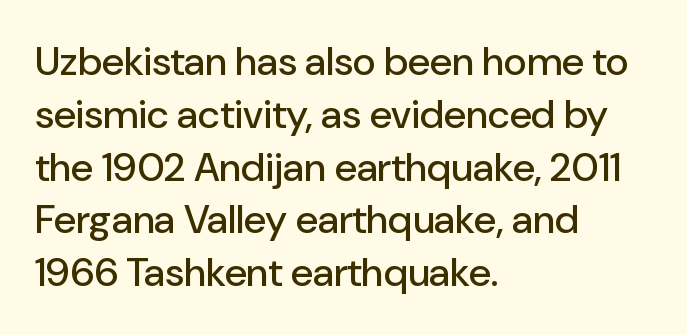
Evenly set lines give the paragraph a standard silhouette. Just letters on the line, the space beneath them empty. Serif or sans? Sans — the stroke terminals are bare. Students, note that the glyphs here touch the page at normal intervals.
